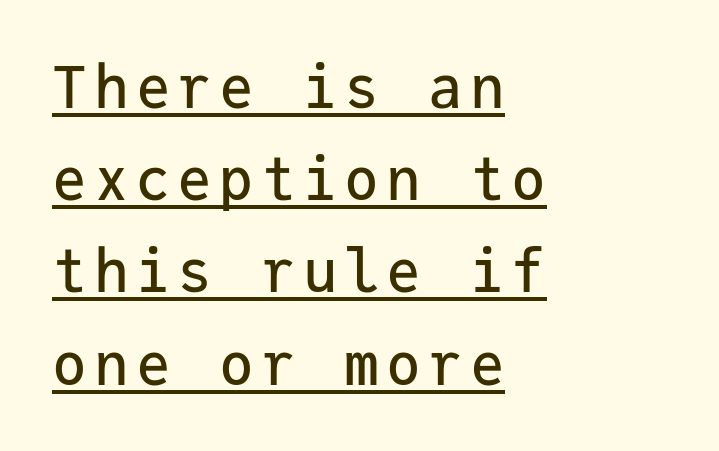
Q: Is the text italic (slanted)? A: No, it is upright.
Q: Is the typeface a serif or a sans-serif typeface? A: Sans-serif.
Q: Is the text underlined? A: Yes.
Q: How is the paragraph aligned? A: Left-aligned.
Q: Is the spacing between lines tight, normal or loose? A: Normal.
Q: Width (condensed, normal, or wide)? A: Normal.
Q: Stroke contrast? A: Low.
Q: x-height? A: Medium.
Q: Monospaced? A: Yes.
